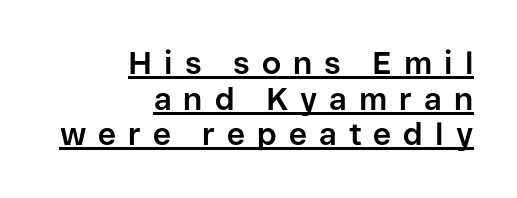
Are there feet on the stems? There aren't — it's a sans. Notice how the passage keeps a crisp vertical edge on the right only. Chunky letters — that's bold for sure. Underlined type.
